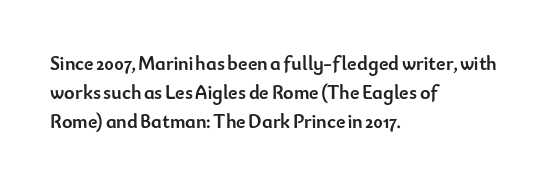
Q: Is the text bold? A: Yes.
Q: Is the text italic (slanted)? A: No, it is upright.
Q: Is the text underlined? A: No.
Q: How is the paragraph aligned? A: Left-aligned.
Q: Is the spacing between letters normal or unusually wide? A: Normal.
Q: Is the spacing between lines tight, normal or loose? A: Normal.
